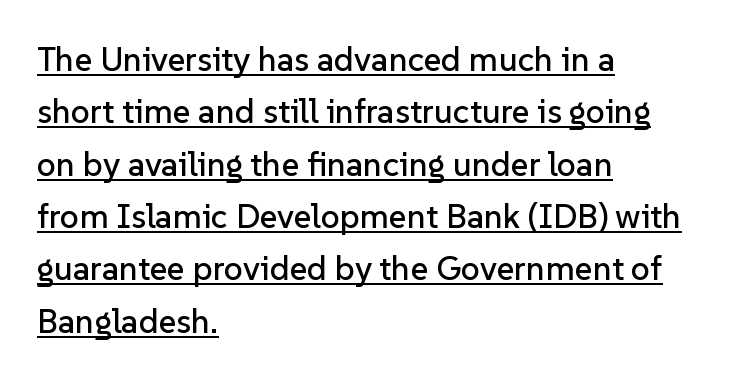
Q: Is the text italic (slanted)? A: No, it is upright.
Q: Is the typeface a serif or a sans-serif typeface? A: Sans-serif.
Q: Is the text underlined? A: Yes.
Q: How is the paragraph aligned? A: Left-aligned.
Q: Is the spacing between letters normal or unusually wide? A: Normal.
Q: Is the spacing between lines tight, normal or loose? A: Normal.
Q: Width (condensed, normal, or wide)? A: Normal.
Q: Stroke contrast? A: Low.
Q: x-height? A: Medium.
Q: Monospaced? A: No.
